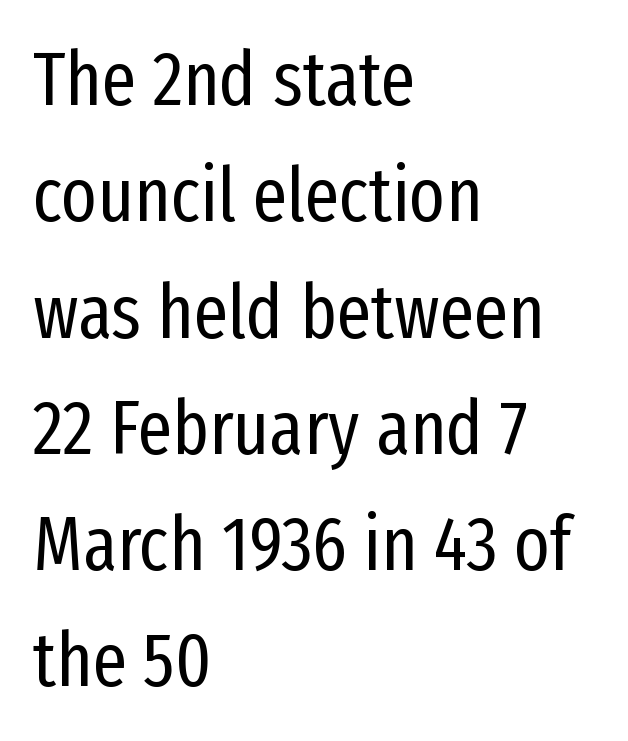
The image shows 76 px regular-weight, condensed sans-serif type, upright; set left-aligned, normal line spacing (1.53x), normal letter spacing, not underlined; low stroke contrast and a medium x-height.
